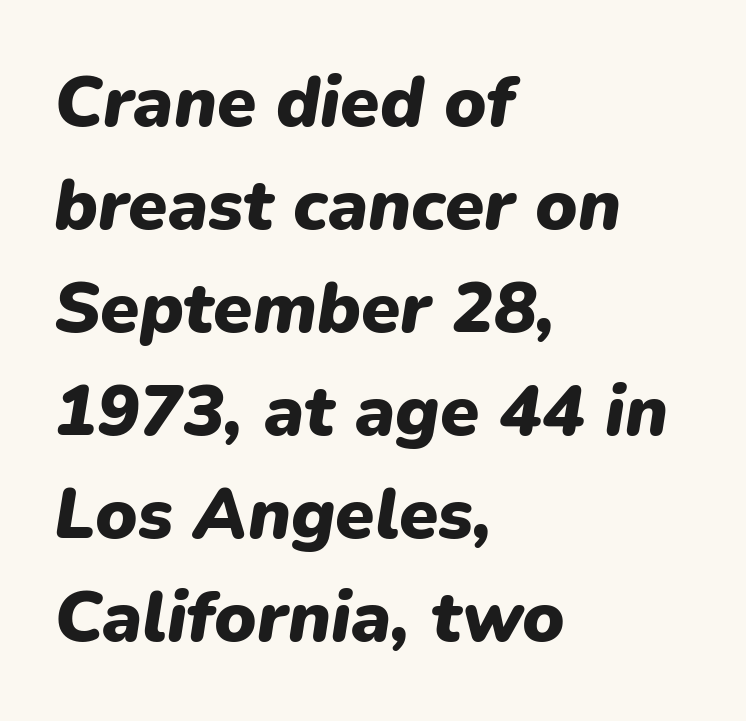
You could not count columns in this text — the font is proportionally spaced. Characters are canted at an angle relative to the baseline's perpendicular. Teacher's note: observe the even left margin — that is flush-left alignment. Check under the words: just untouched page. Leading matches the norm, producing a regular column.
